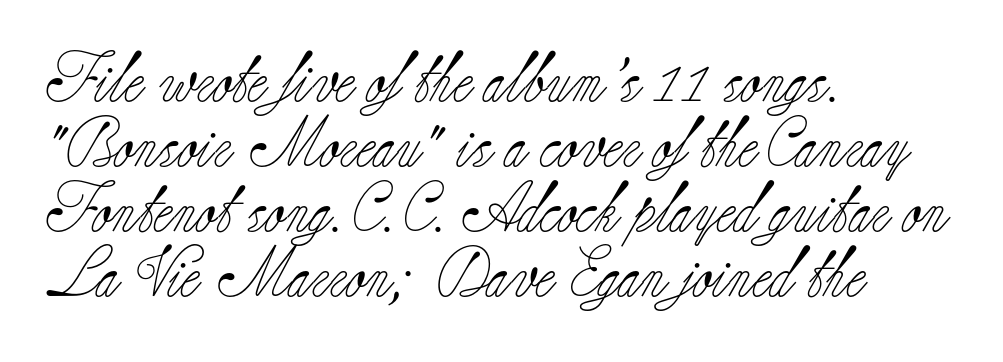
Underlining? Definitely not there. Stem width sits at or under what a default text font uses. The compositor pushed each line to the left boundary. Note the varied advance widths — an 'i' is clearly narrower than an 'm'. These lines keep a tight, regular rhythm from letter to letter.
